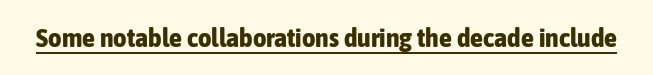
{"italic": "no", "bold": "yes", "underline": "yes", "letter_spacing": "normal", "letter_spacing_em": 0.0, "glyph_px": 26}
